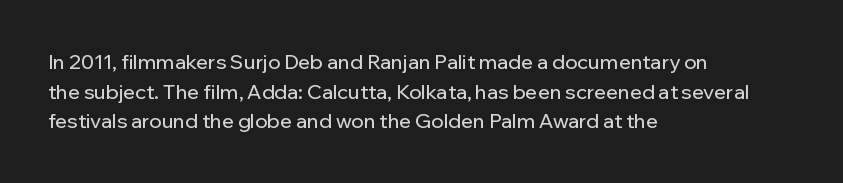
{"italic": "no", "underline": "no", "align": "left", "line_spacing": "normal", "line_spacing_ratio": 1.48, "letter_spacing": "normal", "letter_spacing_em": 0.0, "glyph_px": 20}
